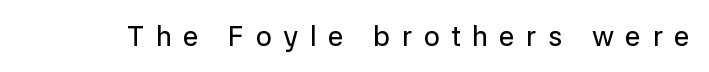
Q: Is the text italic (slanted)? A: No, it is upright.
Q: Is the typeface a serif or a sans-serif typeface? A: Sans-serif.
Q: Is the text underlined? A: No.
Q: Is the spacing between letters normal or unusually wide? A: Unusually wide.
Q: Width (condensed, normal, or wide)? A: Normal.
Q: Stroke contrast? A: Low.
Q: x-height? A: Medium.
Q: Monospaced? A: No.
